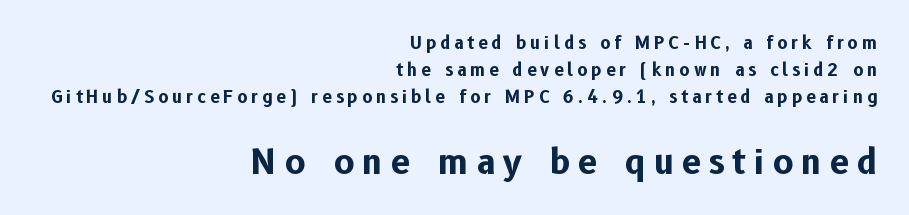
Spacing verdict: proportional, widths tailored to each character. One-word summary of the alignment: right. A typesetter would call this heavily tracked-out type. The rows are spaced the way most documents space them. Scale increases going downward across the two blocks. Tall strokes in this sample are plumb rather than angled.
